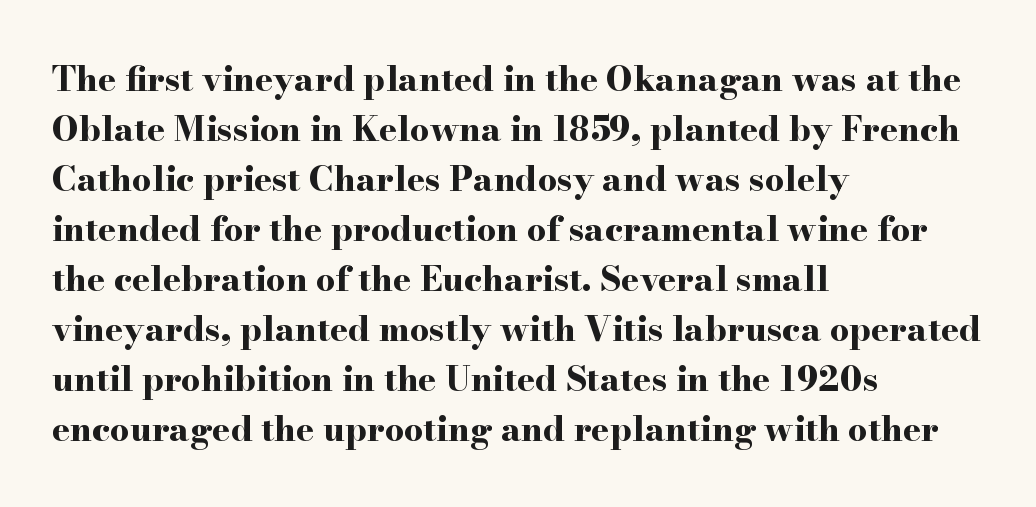
{"serif": "yes", "italic": "no", "bold": "yes", "weight": "bold", "width": "wide", "stroke_contrast": "high", "x_height": "small", "monospaced": "no", "underline": "no", "align": "left", "line_spacing": "normal", "line_spacing_ratio": 1.47, "letter_spacing": "normal", "letter_spacing_em": 0.0, "glyph_px": 34}
